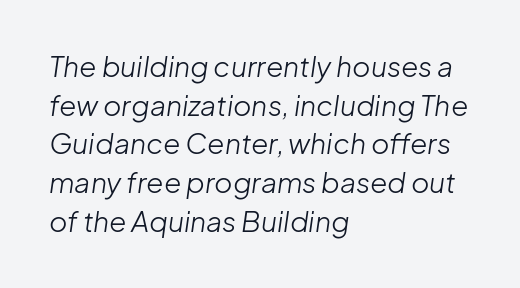
The image shows 28 px light type, italic (leaning right); set left-aligned, normal line spacing (1.38x), normal letter spacing, not underlined; low stroke contrast and a medium x-height.
